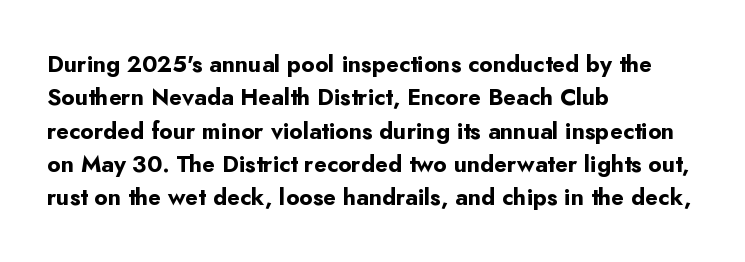
Every letter is thick-stroked: bold, no question. The space directly below the letters is spotless. How would I describe the line gaps? Plain and ordinary. A classic flush-left, rag-right setting is used for this passage. The specimen reads as upright at a glance.
